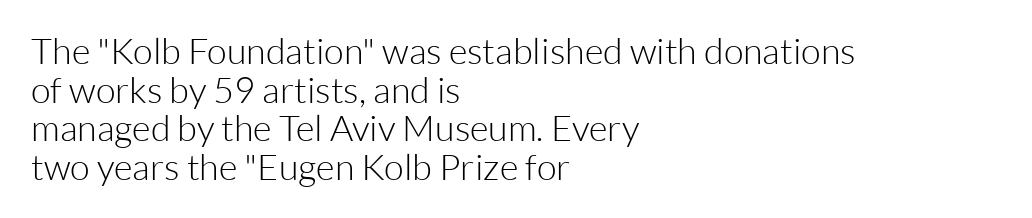
No feet cap the strokes, marking this as sans-serif type. Unlike italic type, these characters show no tilt at all. Short note: letters normally spaced. The words here are not underlined. A quiet, ordinary-to-light weight characterises the typeface.
